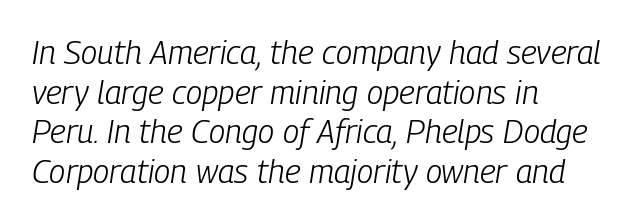
{"italic": "yes", "lean": "right", "slant_degrees": 9, "bold": "no", "weight": "light", "width": "condensed", "stroke_contrast": "low", "x_height": "medium", "monospaced": "no", "underline": "no", "align": "left", "line_spacing_ratio": 1.2, "letter_spacing": "normal", "letter_spacing_em": 0.0, "glyph_px": 33}
